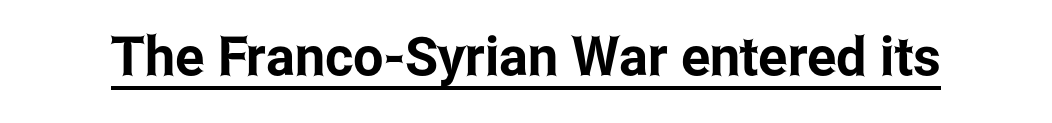
Q: Is the text italic (slanted)? A: No, it is upright.
Q: Is the typeface a serif or a sans-serif typeface? A: Sans-serif.
Q: Is the text underlined? A: Yes.
Q: Is the spacing between letters normal or unusually wide? A: Normal.
Q: Width (condensed, normal, or wide)? A: Condensed.
Q: Stroke contrast? A: Low.
Q: x-height? A: Medium.
Q: Monospaced? A: No.
